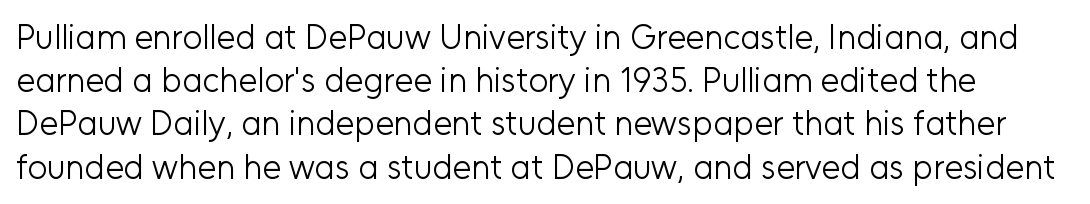
Tracking value appears to be zero — textbook default spacing. A sans-serif font was chosen for this passage. The string is rendered with underlining switched off. The specimen reads as upright at a glance. Think of a printed novel: that variable character pitch is what you see here.
